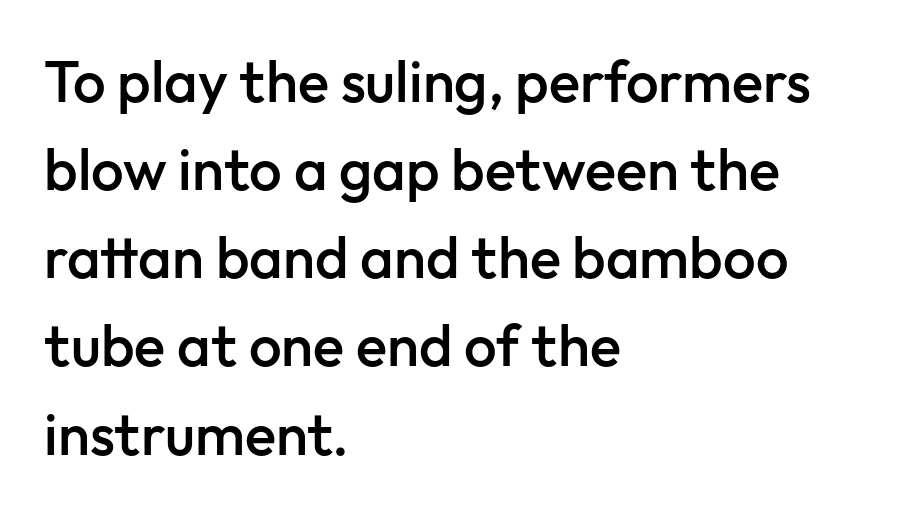
The font's upright variant was chosen for this text. The gap between lines stays unmarked. Looks like regular typesetting: each glyph gets only the width it needs. Is the block centered? No — it sits flush against the left margin. Vertical spacing — default. The letters sit at their default tracking, neither squeezed nor spread.
